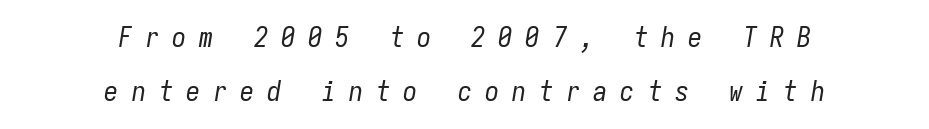
Q: Is the text bold? A: No.
Q: Is the text italic (slanted)? A: Yes, it leans right by about 9 degrees.
Q: Is the text underlined? A: No.
Q: How is the paragraph aligned? A: Centered.
Q: Is the spacing between letters normal or unusually wide? A: Unusually wide.
Q: Is the spacing between lines tight, normal or loose? A: Loose.
Q: Width (condensed, normal, or wide)? A: Condensed.
Q: Stroke contrast? A: Low.
Q: x-height? A: Medium.
Q: Monospaced? A: Yes.
